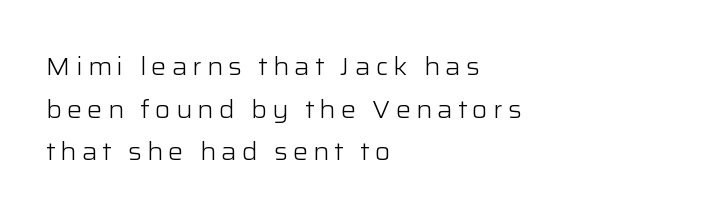
The letterforms sit at book weight or below. The rendering anchors every line to the left-hand side. The type is letterspaced generously, with wide tracking. You can tell it's not italic because the verticals are truly vertical. The area under the type is left untouched.
